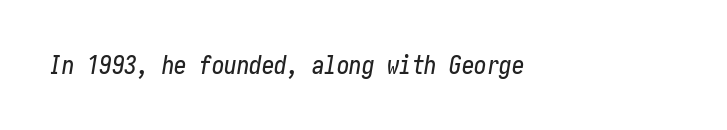
The image shows 25 px text type, italic (leaning right); set normal letter spacing, not underlined.
